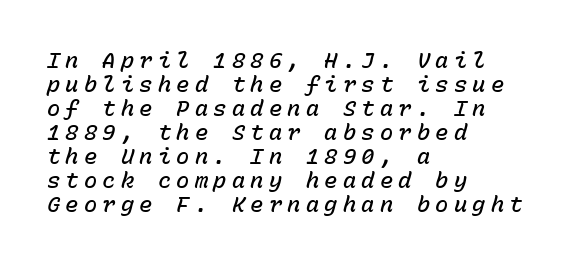
The image shows 22 px text type, italic (leaning right); set left-aligned, tight line spacing (1.09x), unusually wide letter spacing (+0.24 em), not underlined.
